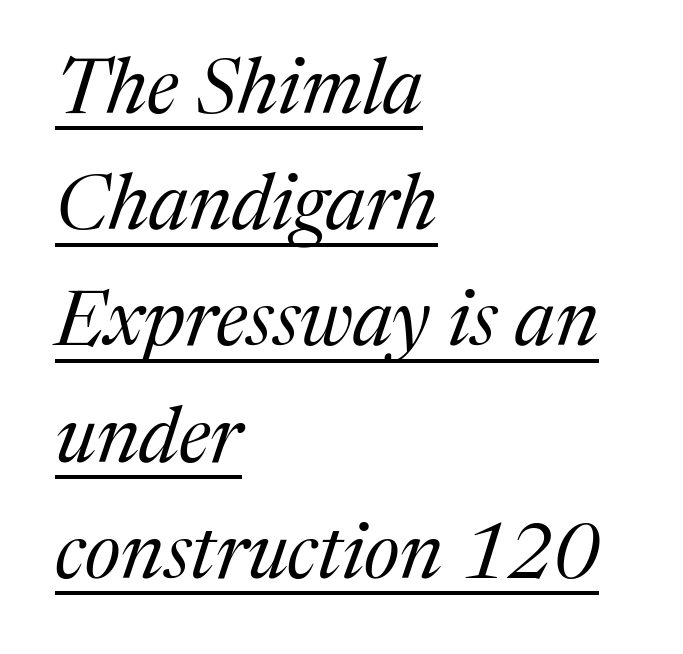
{"serif": "yes", "italic": "yes", "lean": "right", "slant_degrees": 17, "bold": "no", "weight": "regular", "width": "normal", "stroke_contrast": "medium", "x_height": "medium", "monospaced": "no", "underline": "yes", "align": "left", "line_spacing": "normal", "line_spacing_ratio": 1.49, "letter_spacing": "normal", "letter_spacing_em": 0.0, "glyph_px": 78}
